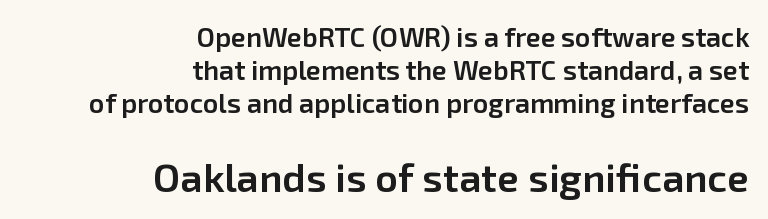
The image shows 40 px semibold sans-serif type, upright; set right-aligned, line spacing 1.23x, normal letter spacing, not underlined; the second (bottom) block is 1.48x larger; low stroke contrast and a medium x-height.
